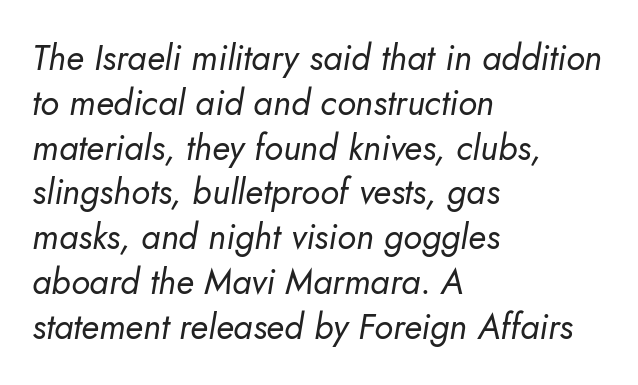
{"italic": "yes", "lean": "right", "slant_degrees": 10, "bold": "no", "weight": "regular", "width": "normal", "stroke_contrast": "low", "x_height": "small", "monospaced": "no", "underline": "no", "align": "left", "line_spacing": "normal", "line_spacing_ratio": 1.28, "letter_spacing": "normal", "letter_spacing_em": 0.0, "glyph_px": 35}
